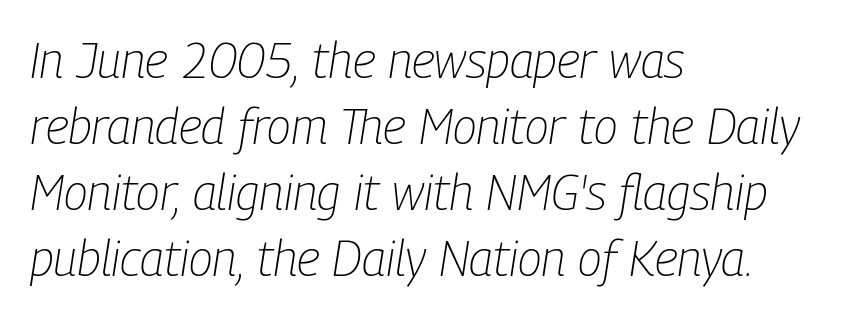
The image shows 49 px light, condensed type, italic (leaning right); set left-aligned, normal line spacing (1.35x), normal letter spacing, not underlined; low stroke contrast and a medium x-height.
